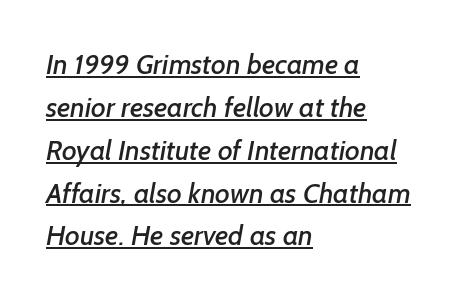
Q: Is the typeface a serif or a sans-serif typeface? A: Sans-serif.
Q: Is the text underlined? A: Yes.
Q: How is the paragraph aligned? A: Left-aligned.
Q: Is the spacing between letters normal or unusually wide? A: Normal.
Q: Is the spacing between lines tight, normal or loose? A: Normal.
Q: Width (condensed, normal, or wide)? A: Normal.
Q: Stroke contrast? A: Low.
Q: x-height? A: Medium.
Q: Monospaced? A: No.
